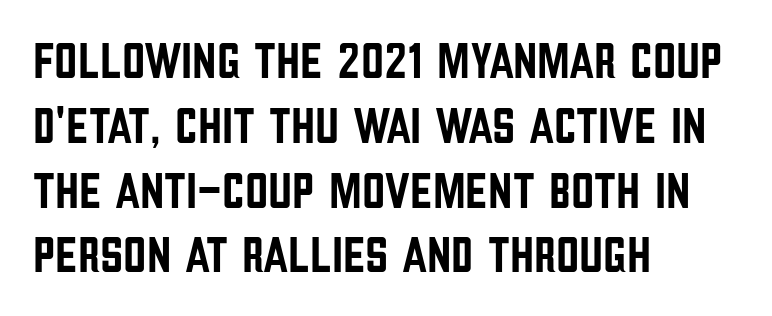
Q: Is the text italic (slanted)? A: No, it is upright.
Q: Is the typeface a serif or a sans-serif typeface? A: Sans-serif.
Q: Is the text underlined? A: No.
Q: How is the paragraph aligned? A: Left-aligned.
Q: Is the spacing between letters normal or unusually wide? A: Normal.
Q: Is the spacing between lines tight, normal or loose? A: Normal.
Q: Width (condensed, normal, or wide)? A: Condensed.
Q: Stroke contrast? A: Low.
Q: x-height? A: Large.
Q: Monospaced? A: No.
